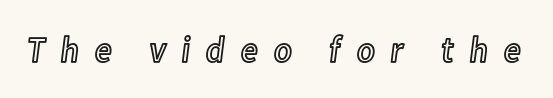
The image shows 37 px condensed type; set unusually wide letter spacing (+0.39 em), not underlined; a medium x-height.
